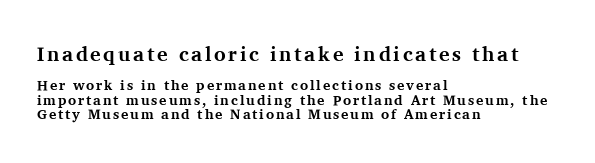
The rendering anchors every line to the left-hand side. This is roman type, the default non-slanted kind. Interline gaps are noticeably narrow in this sample. Descenders are the only things crossing below the line.
